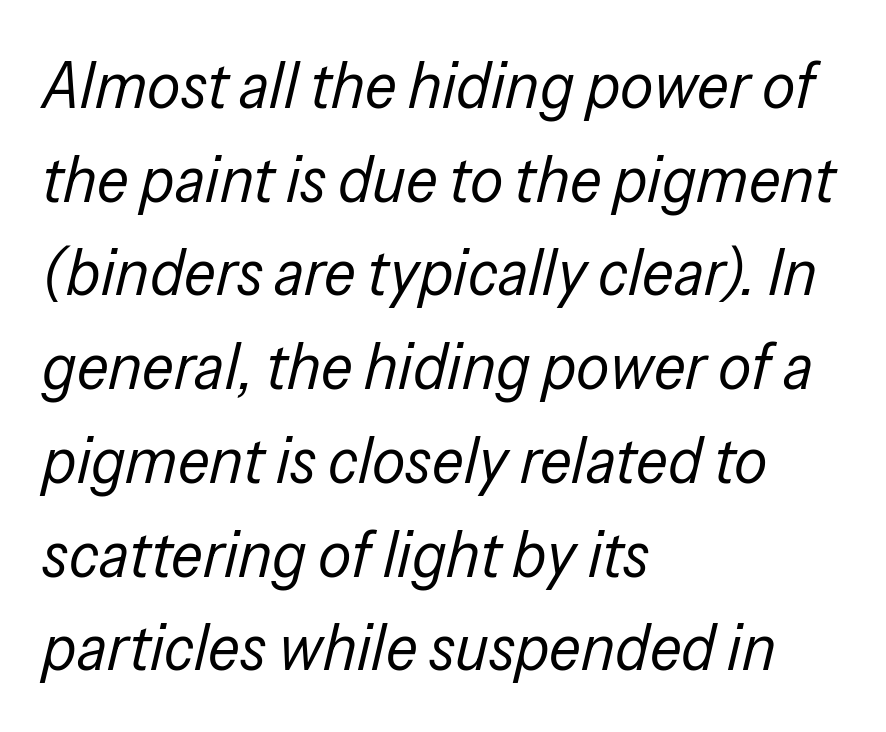
Style check: oblique. Students, observe: this is what conventionally led text looks like. Think of a printed novel: that variable character pitch is what you see here. Glyph-to-glyph distance matches everyday printed text. The strokes carry an ordinary text weight at most. Short and long lines alike share a common starting point at left.
